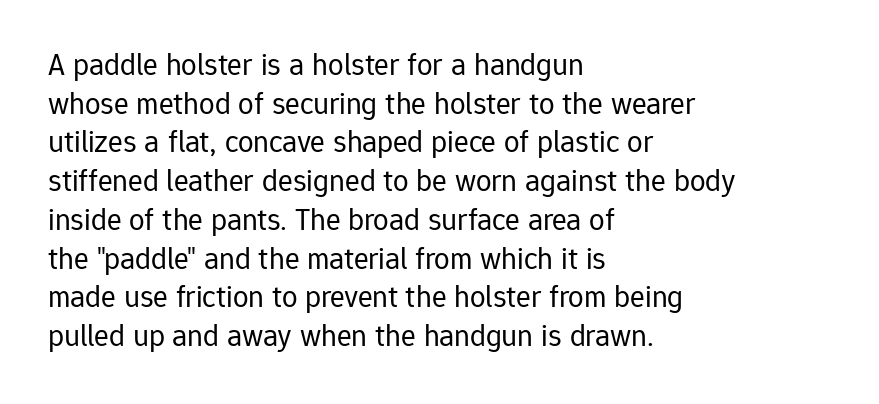
{"serif": "no", "italic": "no", "bold": "no", "weight": "regular", "width": "normal", "stroke_contrast": "low", "x_height": "medium", "monospaced": "no", "underline": "no", "align": "left", "line_spacing": "normal", "line_spacing_ratio": 1.25, "letter_spacing": "normal", "letter_spacing_em": 0.0, "glyph_px": 31}
